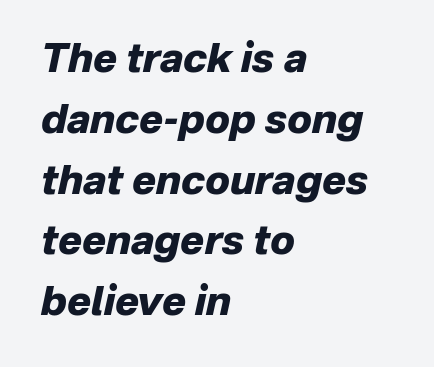
{"italic": "yes", "lean": "right", "slant_degrees": 12, "bold": "yes", "weight": "heavy", "width": "normal", "stroke_contrast": "low", "x_height": "medium", "monospaced": "no", "underline": "no", "align": "left", "line_spacing": "normal", "line_spacing_ratio": 1.52, "letter_spacing": "normal", "letter_spacing_em": 0.0, "glyph_px": 40}
